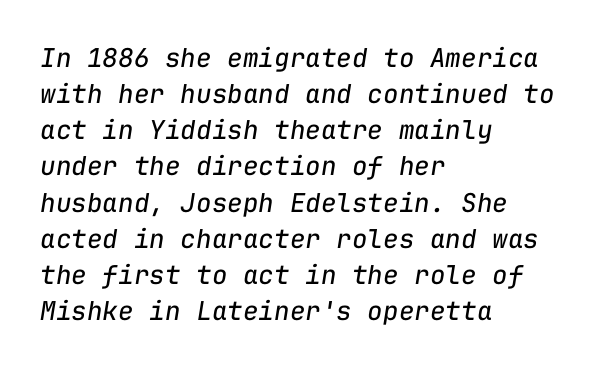
{"italic": "yes", "lean": "right", "slant_degrees": 9, "bold": "no", "underline": "no", "align": "left", "line_spacing": "normal", "line_spacing_ratio": 1.39, "letter_spacing": "normal", "letter_spacing_em": 0.0, "glyph_px": 26}
